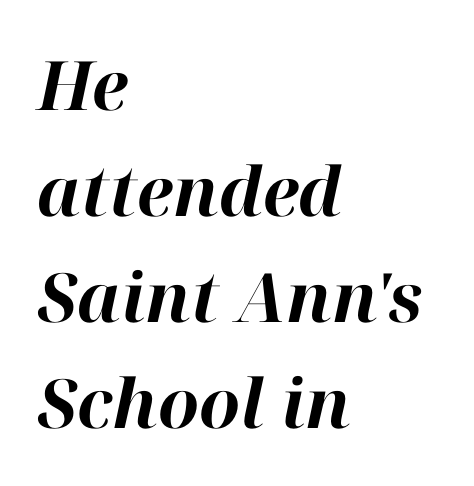
Q: Is the text bold? A: Yes.
Q: Is the text italic (slanted)? A: Yes, it leans right by about 12 degrees.
Q: Is the text underlined? A: No.
Q: How is the paragraph aligned? A: Left-aligned.
Q: Is the spacing between letters normal or unusually wide? A: Normal.
Q: Is the spacing between lines tight, normal or loose? A: Normal.
Q: Width (condensed, normal, or wide)? A: Normal.
Q: Stroke contrast? A: High.
Q: x-height? A: Medium.
Q: Monospaced? A: No.
